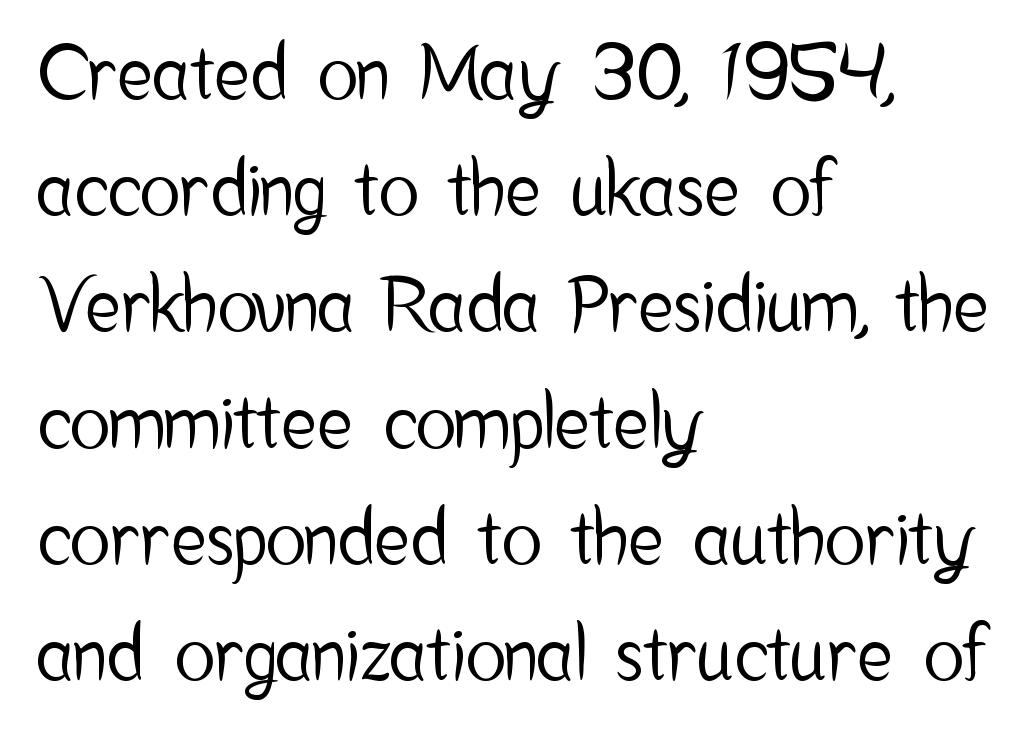
The image shows 75 px condensed sans-serif type, upright; set left-aligned, normal line spacing (1.55x), normal letter spacing, not underlined; low stroke contrast and a medium x-height.
